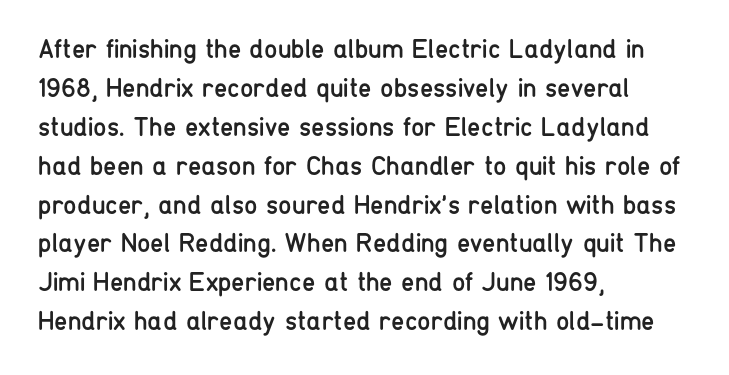
The image shows 27 px text type, upright; set left-aligned, normal line spacing (1.44x), normal letter spacing, not underlined.
